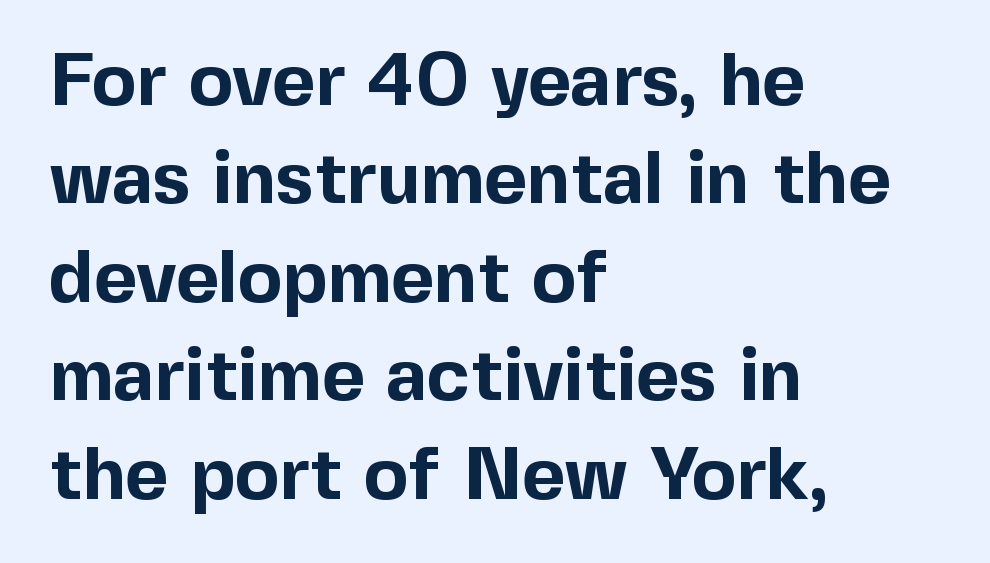
In terms of letterform style, serifs are entirely absent. Every character sits straight up, as roman type does. Do the characters align in a grid? No, the font is proportional. There is no visible air inserted between adjacent glyphs. Reading down the block, your eye returns to a fixed left position each line. Underline: absent.
